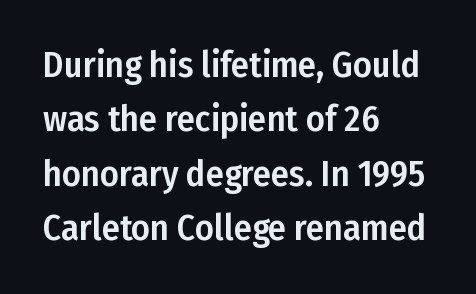
The image shows 36 px condensed sans-serif type, upright; set left-aligned, normal line spacing (1.51x), normal letter spacing, not underlined; low stroke contrast and a medium x-height.
